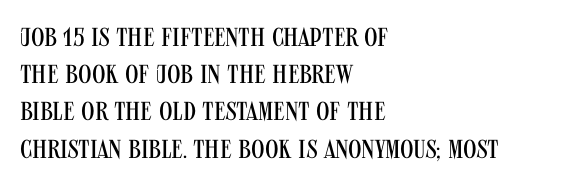
The image shows 26 px text type, upright; set left-aligned, normal line spacing (1.43x), normal letter spacing, not underlined.
